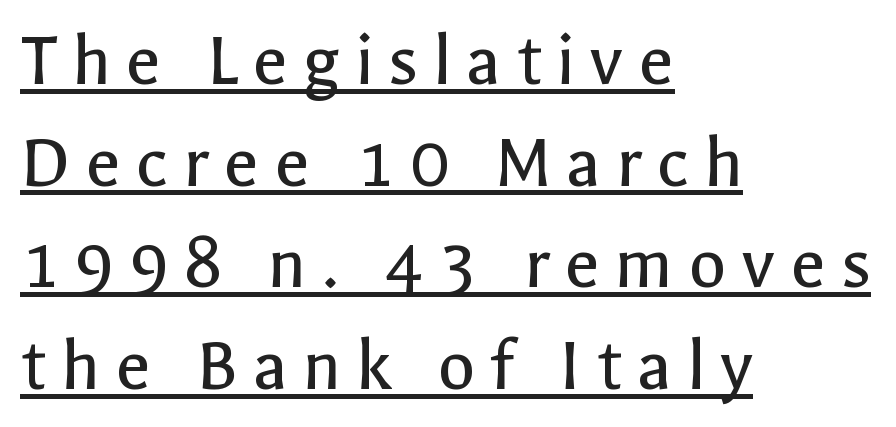
This sample uses an upright cut, with every glyph sitting square on the baseline. Where is the straight margin? On the left. Type style note: lacks serifs. These glyphs show unthickened strokes, regular width or finer. Regular leading.
